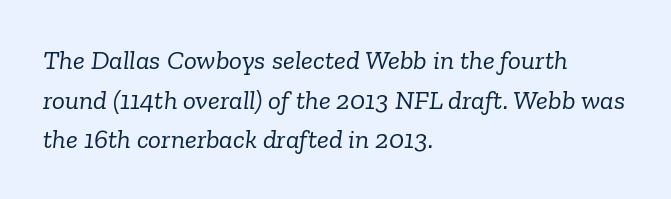
Unmarked baselines from the first word to the last. Style check: oblique. Line starts are locked; line ends wander. The typesetting does not lean heavy: it is not bold. Regarding leading, the lines here are spaced in the standard way. Spacing between characters is what you'd get straight out of the box.
